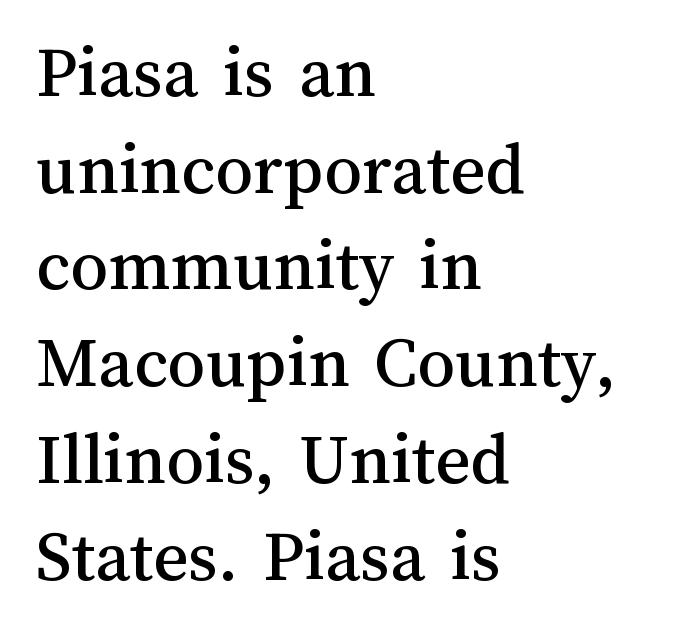
The image shows 75 px text type, upright; set left-aligned, normal line spacing (1.29x), normal letter spacing, not underlined; medium stroke contrast and a medium x-height.
